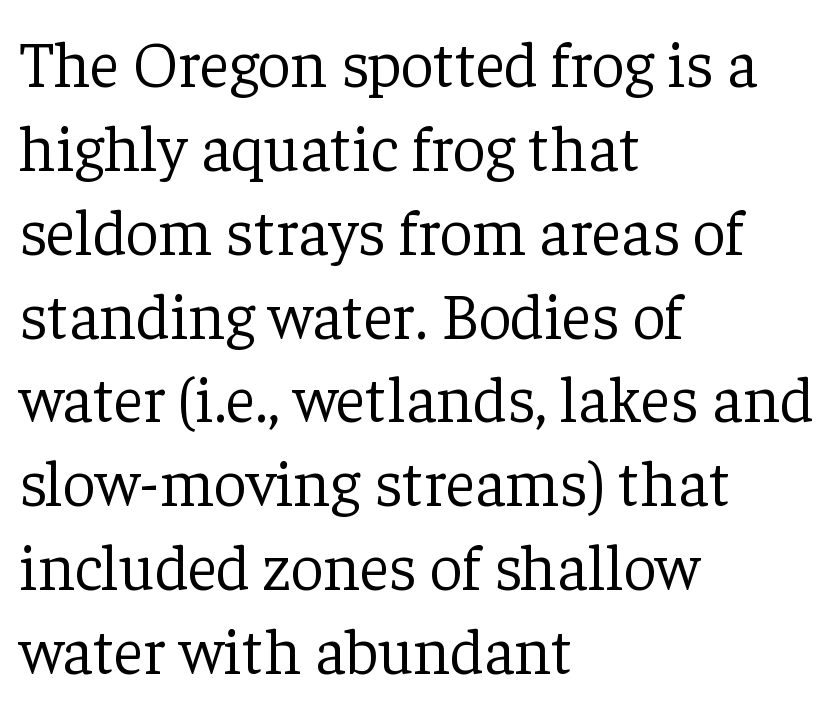
The image shows 65 px light serif type, upright; set left-aligned, normal line spacing (1.29x), normal letter spacing, not underlined; low stroke contrast and a medium x-height.
